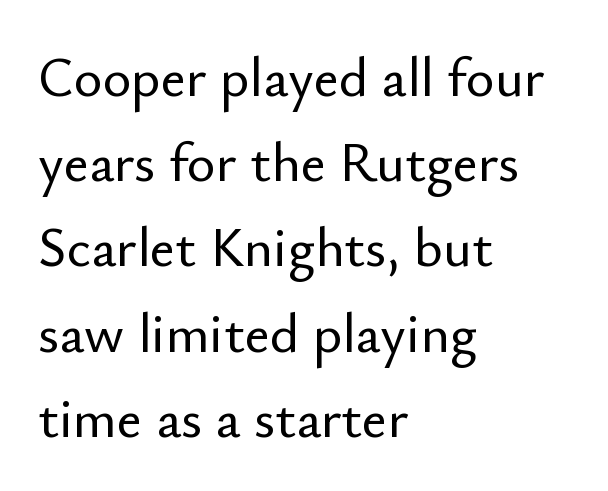
{"serif": "no", "italic": "no", "width": "normal", "stroke_contrast": "low", "x_height": "small", "monospaced": "no", "underline": "no", "align": "left", "line_spacing": "normal", "line_spacing_ratio": 1.55, "letter_spacing": "normal", "letter_spacing_em": 0.0, "glyph_px": 55}
